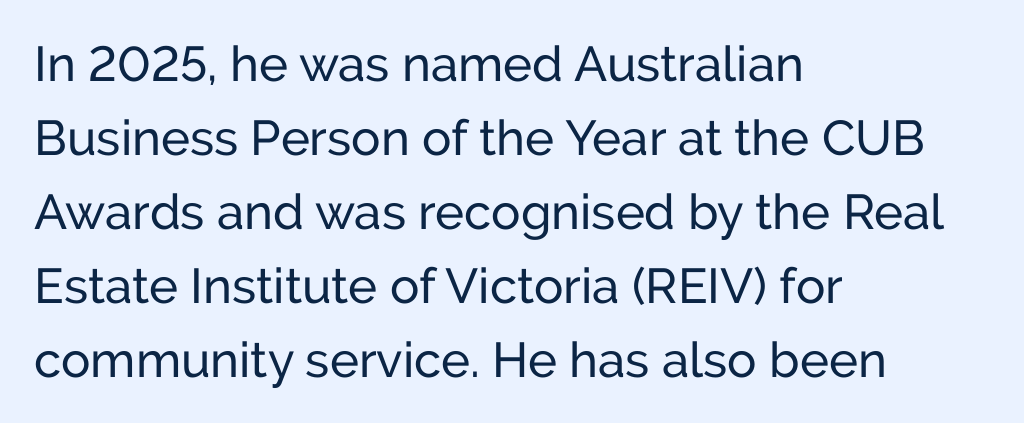
Q: Is the text italic (slanted)? A: No, it is upright.
Q: Is the typeface a serif or a sans-serif typeface? A: Sans-serif.
Q: Is the text underlined? A: No.
Q: How is the paragraph aligned? A: Left-aligned.
Q: Is the spacing between letters normal or unusually wide? A: Normal.
Q: Is the spacing between lines tight, normal or loose? A: Normal.
Q: Width (condensed, normal, or wide)? A: Normal.
Q: Stroke contrast? A: Low.
Q: x-height? A: Medium.
Q: Monospaced? A: No.
